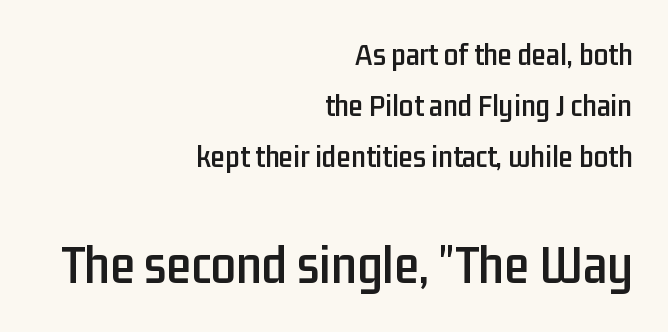
The image shows 56 px condensed sans-serif type, upright; set right-aligned, normal line spacing (1.59x), normal letter spacing, not underlined; the second (bottom) block is 1.75x larger; low stroke contrast and a medium x-height.
